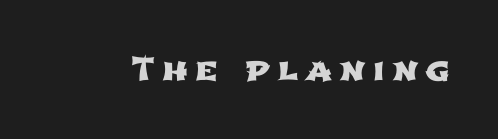
{"serif": "no", "width": "wide", "stroke_contrast": "low", "x_height": "medium", "monospaced": "no", "underline": "no", "letter_spacing": "wide", "letter_spacing_em": 0.23, "glyph_px": 32}
